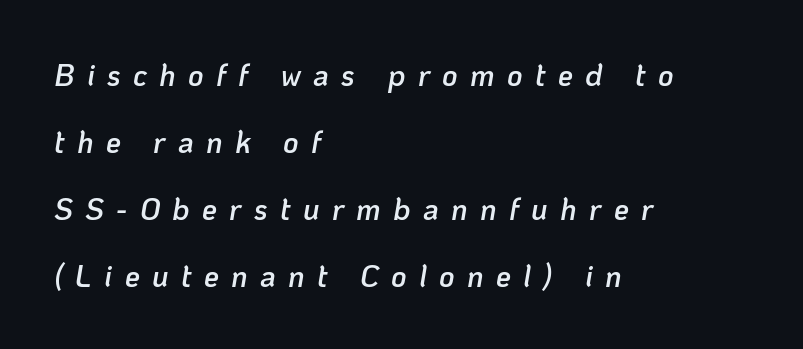
Vertically, the passage feels expansive, rows floating well apart. The passage shown is typed in a proportional face where columns would drift. Looking at the ascenders, they clearly lean. Students, note that the glyphs here are deliberately spaced far apart. Notice how the passage keeps a crisp vertical edge on the left only.
